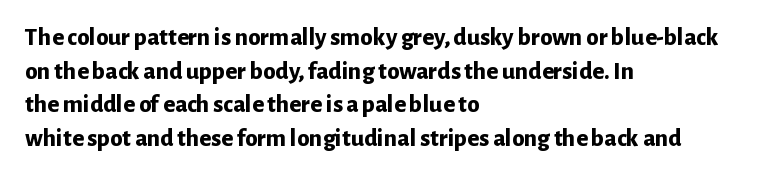
Q: Is the text bold? A: Yes.
Q: Is the text italic (slanted)? A: No, it is upright.
Q: Is the text underlined? A: No.
Q: How is the paragraph aligned? A: Left-aligned.
Q: Is the spacing between letters normal or unusually wide? A: Normal.
Q: Is the spacing between lines tight, normal or loose? A: Normal.
